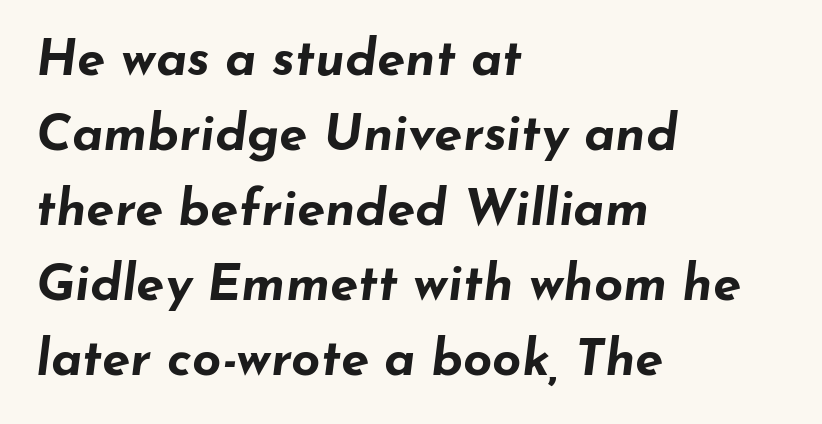
Q: Is the text bold? A: Yes.
Q: Is the text italic (slanted)? A: Yes, it leans right by about 7 degrees.
Q: Is the text underlined? A: No.
Q: How is the paragraph aligned? A: Left-aligned.
Q: Is the spacing between letters normal or unusually wide? A: Normal.
Q: Is the spacing between lines tight, normal or loose? A: Normal.
Q: Width (condensed, normal, or wide)? A: Wide.
Q: Stroke contrast? A: Low.
Q: x-height? A: Small.
Q: Monospaced? A: No.
